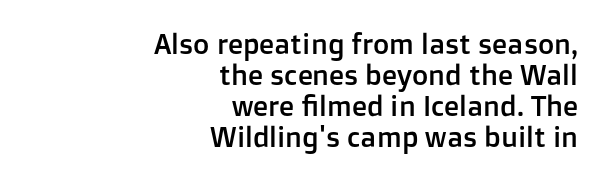
Q: Is the text italic (slanted)? A: No, it is upright.
Q: Is the typeface a serif or a sans-serif typeface? A: Sans-serif.
Q: Is the text underlined? A: No.
Q: How is the paragraph aligned? A: Right-aligned.
Q: Is the spacing between letters normal or unusually wide? A: Normal.
Q: Is the spacing between lines tight, normal or loose? A: Tight.
Q: Width (condensed, normal, or wide)? A: Normal.
Q: Stroke contrast? A: Low.
Q: x-height? A: Medium.
Q: Monospaced? A: No.
